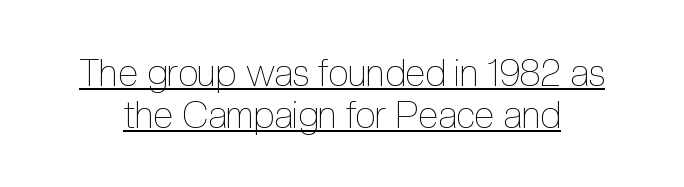
The image shows 37 px thin, condensed type, upright; set tight line spacing (1.13x), normal letter spacing, underlined; a medium x-height.
